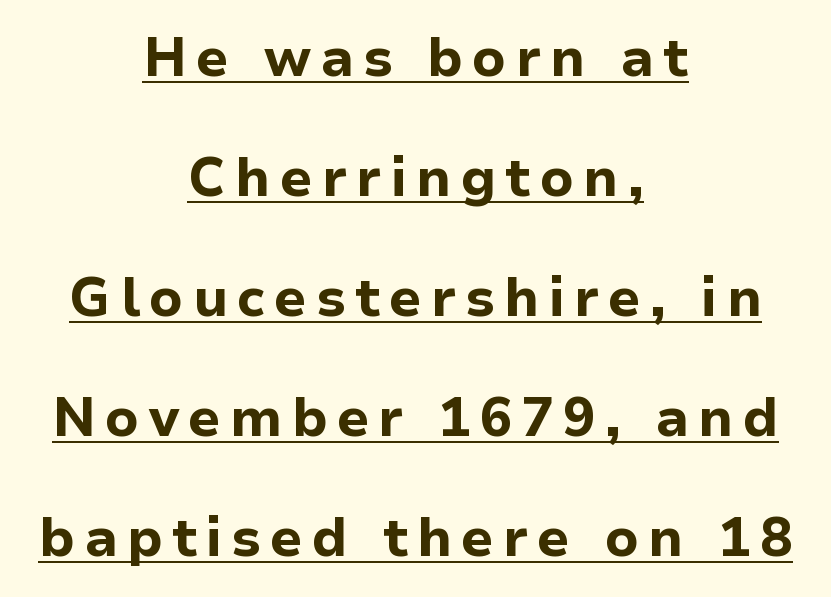
Q: Is the text bold? A: Yes.
Q: Is the text italic (slanted)? A: No, it is upright.
Q: Is the typeface a serif or a sans-serif typeface? A: Sans-serif.
Q: Is the text underlined? A: Yes.
Q: How is the paragraph aligned? A: Centered.
Q: Is the spacing between lines tight, normal or loose? A: Loose.
Q: Width (condensed, normal, or wide)? A: Normal.
Q: Stroke contrast? A: Low.
Q: x-height? A: Medium.
Q: Monospaced? A: No.
